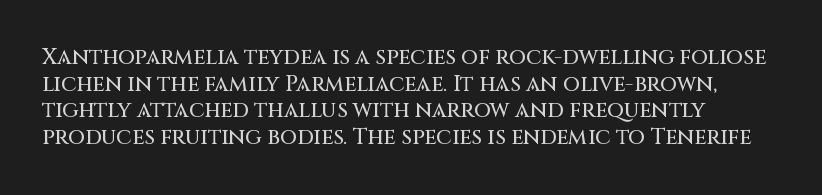
A student would call this left alignment; a typographer would say flush left, rag right. Nobody touched the tracking dial on this one. Tall strokes in this sample are plumb rather than angled. Descenders are the only things crossing below the line.
